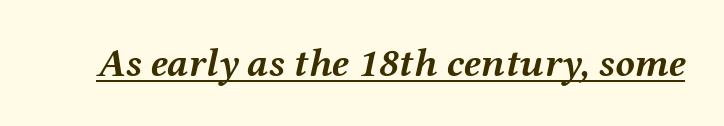
The image shows 40 px semibold, wide type, italic (leaning right); set normal letter spacing, underlined; medium stroke contrast and a medium x-height.
